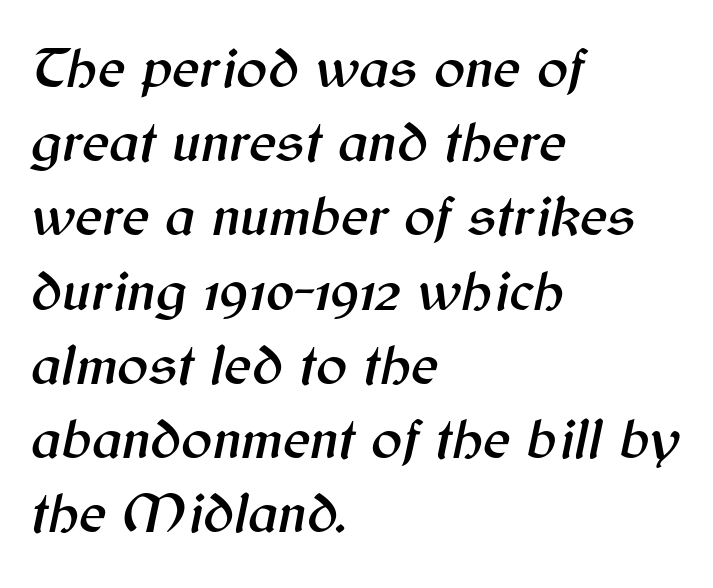
The image shows 58 px text type, italic (leaning right); set left-aligned, normal line spacing (1.28x), normal letter spacing, not underlined; medium stroke contrast and a medium x-height.
